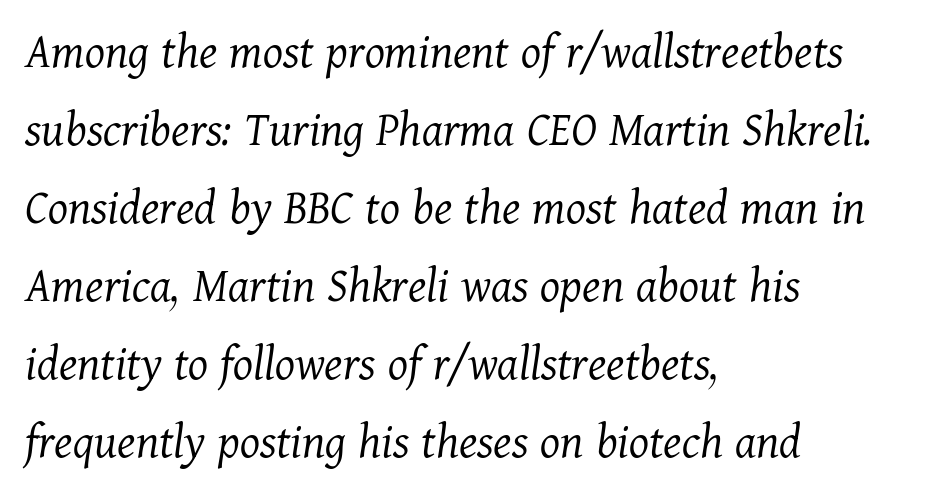
The image shows 51 px light serif type, italic (leaning right); set left-aligned, normal line spacing (1.53x), normal letter spacing, not underlined; medium stroke contrast and a medium x-height.
